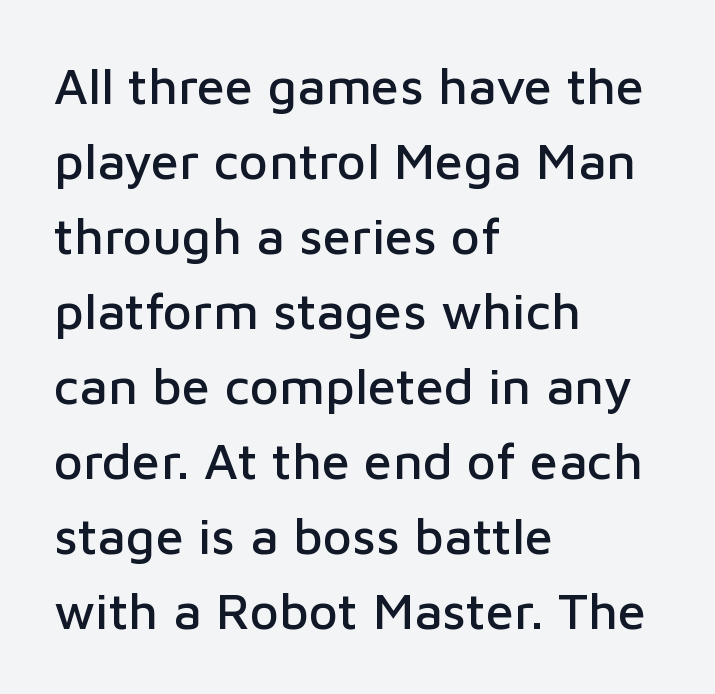
{"serif": "no", "italic": "no", "width": "normal", "stroke_contrast": "low", "x_height": "medium", "monospaced": "no", "underline": "no", "align": "left", "line_spacing": "normal", "line_spacing_ratio": 1.47, "letter_spacing": "normal", "letter_spacing_em": 0.0, "glyph_px": 51}
